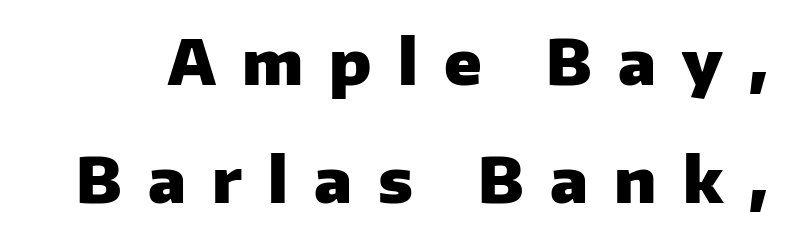
{"serif": "no", "italic": "no", "bold": "yes", "weight": "heavy", "width": "normal", "stroke_contrast": "low", "x_height": "medium", "monospaced": "no", "underline": "no", "line_spacing": "loose", "line_spacing_ratio": 1.94, "letter_spacing": "wide", "letter_spacing_em": 0.43, "glyph_px": 61}
